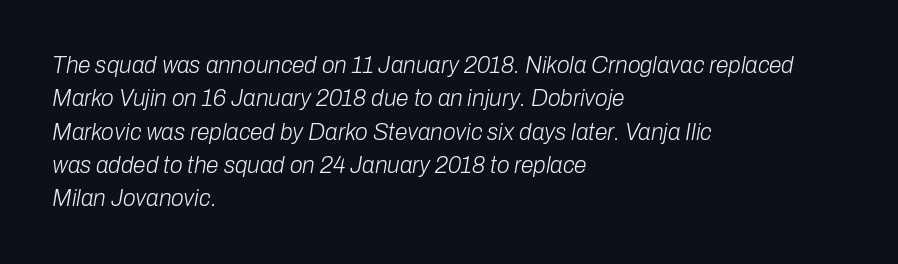
Layout note: lines flush left. Nobody touched the tracking dial on this one. Successive baselines arrive at the customary interval. Descenders are the only things crossing below the line.
